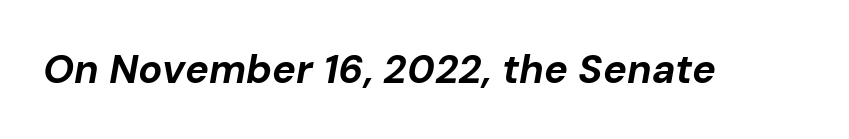
{"italic": "yes", "lean": "right", "slant_degrees": 10, "bold": "yes", "weight": "bold", "width": "normal", "stroke_contrast": "low", "x_height": "medium", "monospaced": "no", "underline": "no", "letter_spacing": "normal", "letter_spacing_em": 0.0, "glyph_px": 40}
